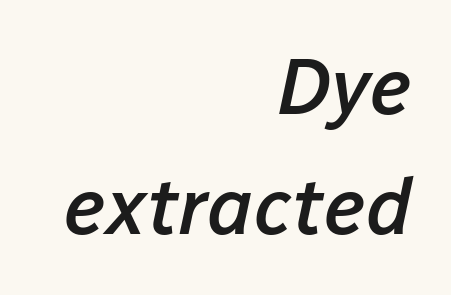
The image shows 79 px semibold type, italic (leaning right); set right-aligned, normal line spacing (1.52x), normal letter spacing, not underlined; low stroke contrast and a medium x-height.
